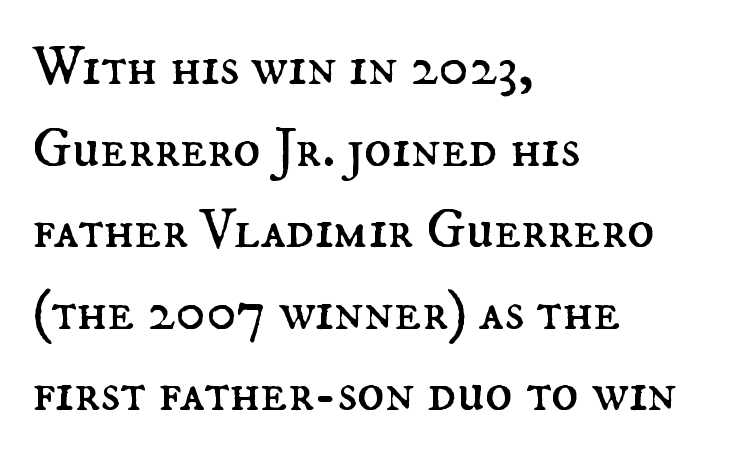
{"italic": "no", "bold": "no", "weight": "regular", "width": "normal", "stroke_contrast": "medium", "x_height": "small", "monospaced": "no", "underline": "no", "align": "left", "line_spacing": "normal", "line_spacing_ratio": 1.43, "letter_spacing": "normal", "letter_spacing_em": 0.0, "glyph_px": 57}
